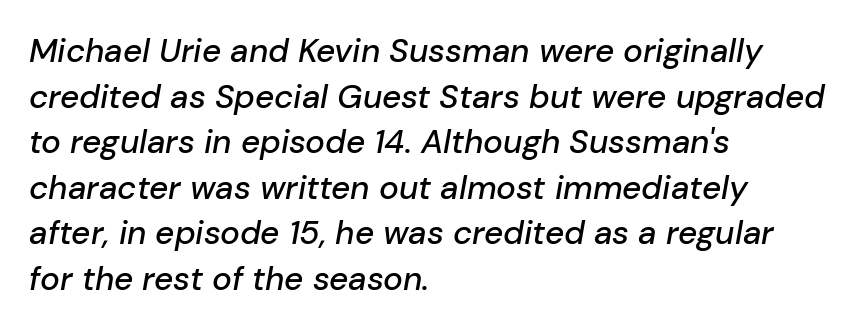
Q: Is the text italic (slanted)? A: Yes, it leans right by about 10 degrees.
Q: Is the text underlined? A: No.
Q: How is the paragraph aligned? A: Left-aligned.
Q: Is the spacing between letters normal or unusually wide? A: Normal.
Q: Is the spacing between lines tight, normal or loose? A: Normal.
Q: Width (condensed, normal, or wide)? A: Normal.
Q: Stroke contrast? A: Low.
Q: x-height? A: Medium.
Q: Monospaced? A: No.
